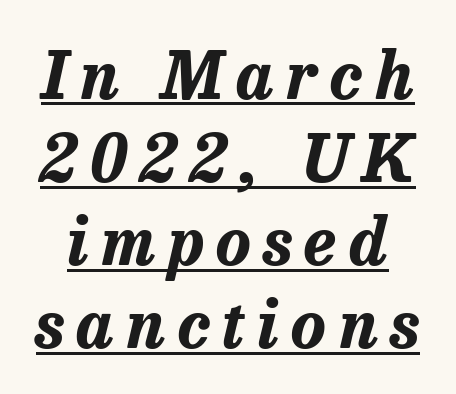
{"italic": "yes", "lean": "right", "slant_degrees": 13, "bold": "yes", "weight": "bold", "width": "normal", "stroke_contrast": "low", "x_height": "medium", "monospaced": "no", "underline": "yes", "line_spacing": "normal", "line_spacing_ratio": 1.26, "glyph_px": 66}
